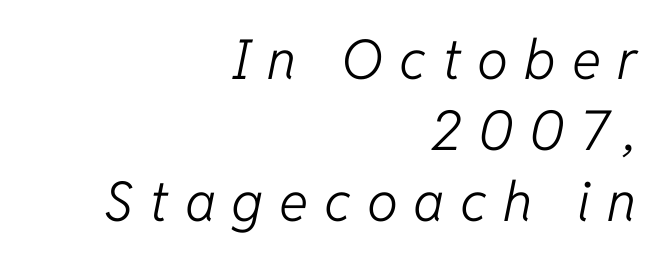
Substantial extra tracking has been applied to these lines. Note the varied advance widths — an 'i' is clearly narrower than an 'm'. The lines in this sample share a right terminus and differ only in where they begin. Unbolded letterforms with no extra heft. The passage shown is not underscored anywhere.
